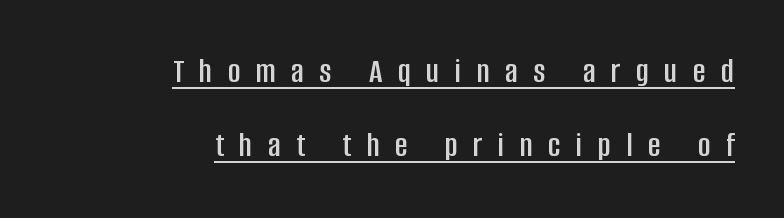
The image shows 35 px condensed sans-serif type, upright; set right-aligned, loose line spacing (2.12x), unusually wide letter spacing (+0.44 em), underlined; low stroke contrast and a large x-height.
